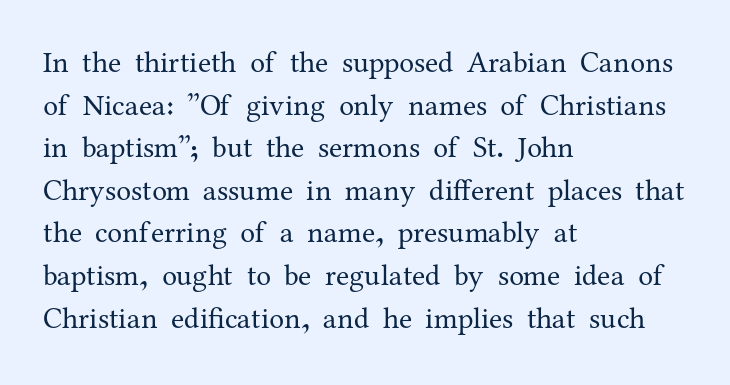
The typography opts for an upright posture over an oblique one. Spacing verdict: proportional, widths tailored to each character. The type is set solid horizontally, with unmodified tracking. A quiet, ordinary-to-light weight characterises the typeface. Layout note: lines flush left. Notice how descenders clear the ascenders below comfortably — that's standard leading.
